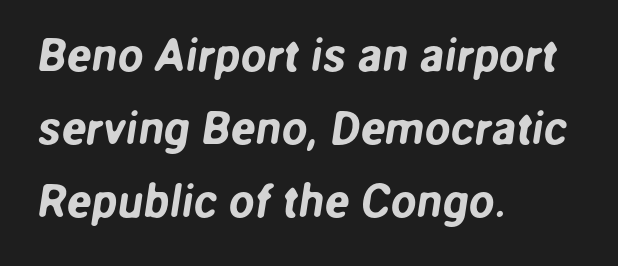
Do the characters align in a grid? No, the font is proportional. Letterform terminals end flat and unadorned throughout the passage. The passage shown stacks its lines at a standard gap. A typesetter would call this zero additional tracking. Unmarked baselines from the first word to the last.
